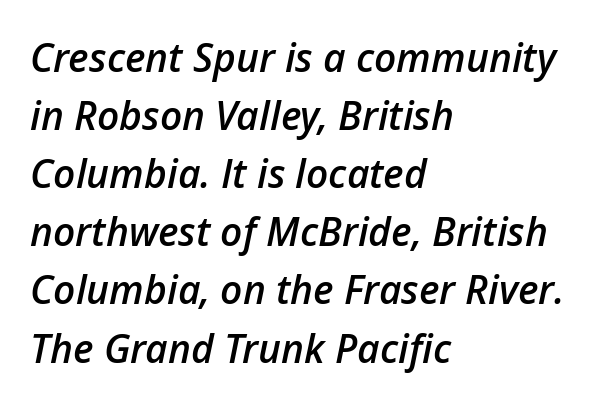
The image shows 39 px semibold type, italic (leaning right); set left-aligned, normal line spacing (1.49x), normal letter spacing, not underlined; low stroke contrast and a medium x-height.
